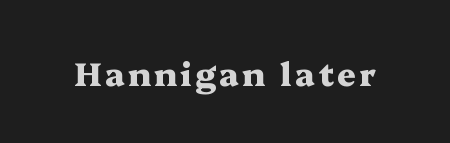
Q: Is the text bold? A: Yes.
Q: Is the text italic (slanted)? A: No, it is upright.
Q: Is the typeface a serif or a sans-serif typeface? A: Serif.
Q: Is the text underlined? A: No.
Q: Width (condensed, normal, or wide)? A: Wide.
Q: Stroke contrast? A: Medium.
Q: x-height? A: Medium.
Q: Monospaced? A: No.
